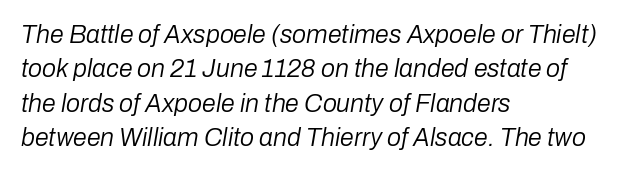
The lines in this sample share a left origin and differ only in where they stop. The font's italic variant was chosen for this text. The rows are spaced the way most documents space them. The glyphs are unaccompanied by any horizontal stroke below them. The face looks like a standard text weight, possibly lighter. The type is set solid horizontally, with unmodified tracking.
